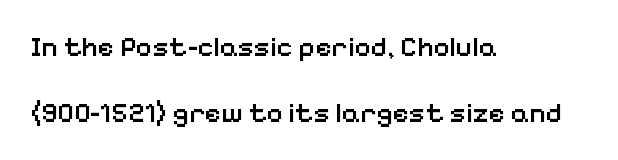
The image shows 28 px semibold sans-serif type, upright; set left-aligned, loose line spacing (2.34x), normal letter spacing, not underlined; low stroke contrast and a medium x-height.
